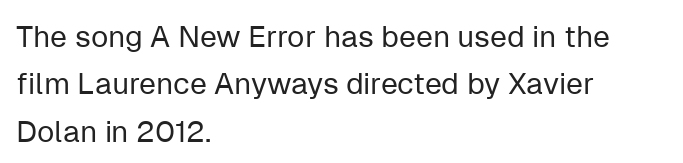
The gaps between neighbouring characters are ordinary and unremarkable. This sample is left-justified, so line endings fall wherever the words run out. Does the type have serifs? No, each stem ends abruptly. Honestly, there is no underline to notice here at all. No heavy texture on the line: the type isn't bold.
